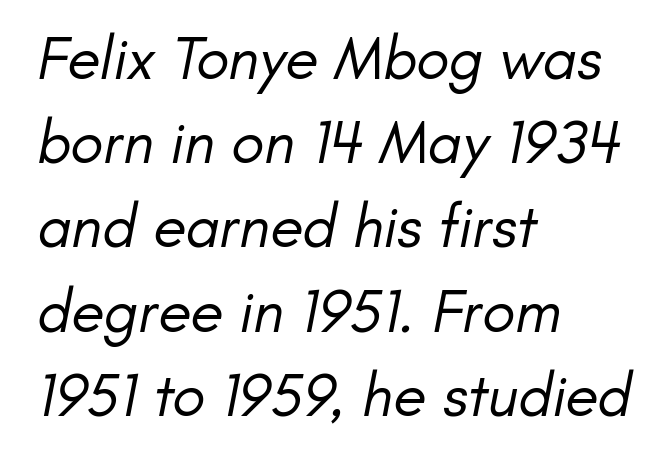
The image shows 61 px regular-weight sans-serif type; set left-aligned, normal line spacing (1.38x), normal letter spacing, not underlined; low stroke contrast and a small x-height.
